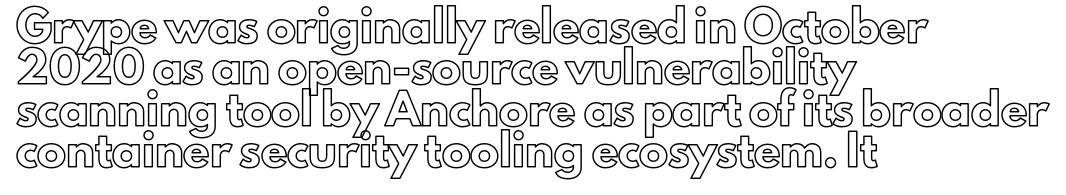
{"italic": "no", "width": "normal", "x_height": "small", "monospaced": "no", "underline": "no", "align": "left", "line_spacing": "normal", "line_spacing_ratio": 1.43, "letter_spacing": "normal", "letter_spacing_em": 0.0, "glyph_px": 29}
